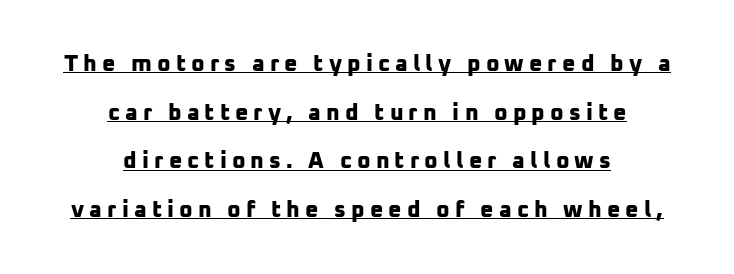
Q: Is the text bold? A: Yes.
Q: Is the text underlined? A: Yes.
Q: How is the paragraph aligned? A: Centered.
Q: Is the spacing between letters normal or unusually wide? A: Unusually wide.
Q: Is the spacing between lines tight, normal or loose? A: Loose.
